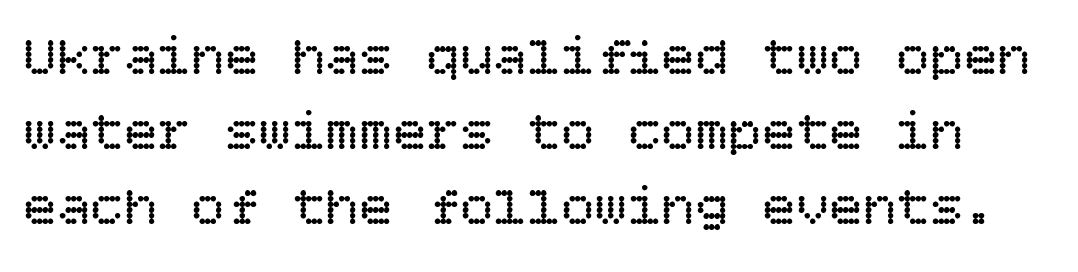
The image shows 56 px regular-weight type, upright; set normal line spacing (1.34x), normal letter spacing, not underlined; low stroke contrast and a large x-height.
